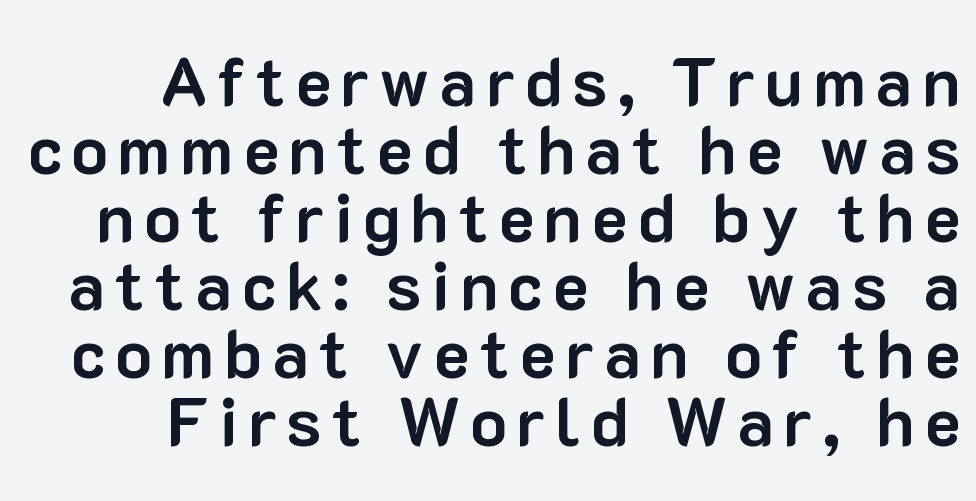
The image shows 68 px bold sans-serif type, upright; set right-aligned, tight line spacing (1.0x), not underlined; low stroke contrast and a medium x-height.
